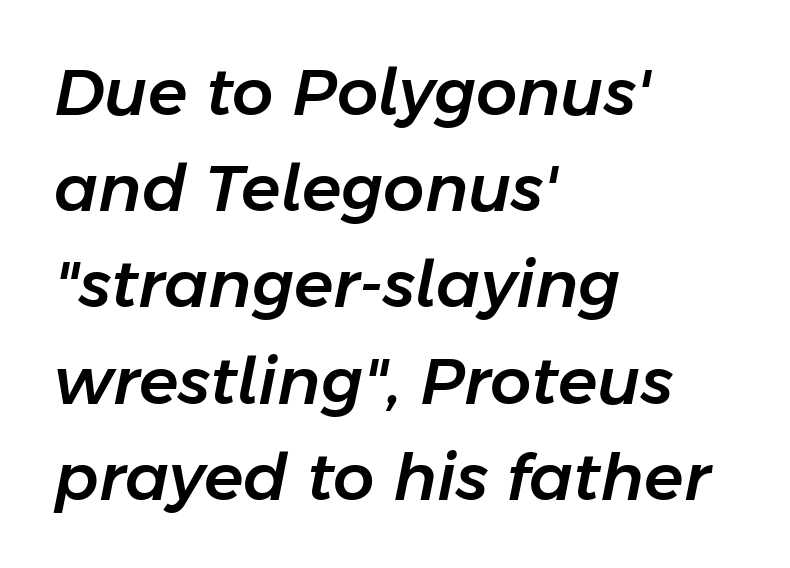
{"italic": "yes", "lean": "right", "slant_degrees": 11, "width": "normal", "stroke_contrast": "low", "x_height": "medium", "monospaced": "no", "underline": "no", "align": "left", "line_spacing": "normal", "line_spacing_ratio": 1.48, "letter_spacing": "normal", "letter_spacing_em": 0.0, "glyph_px": 65}
